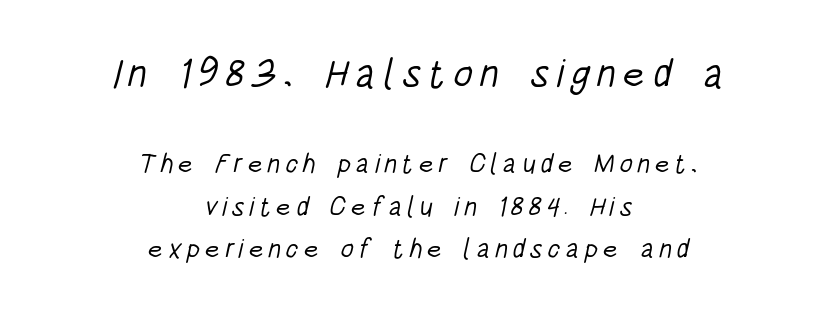
The image shows 40 px light, condensed sans-serif type; set centered, normal line spacing (1.59x), not underlined; the first (top) block is 1.48x larger; low stroke contrast and a large x-height.
